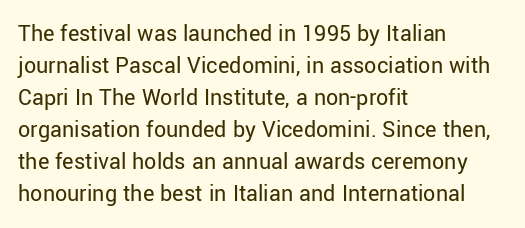
Q: Is the text bold? A: No.
Q: Is the text italic (slanted)? A: No, it is upright.
Q: Is the text underlined? A: No.
Q: How is the paragraph aligned? A: Left-aligned.
Q: Is the spacing between letters normal or unusually wide? A: Normal.
Q: Is the spacing between lines tight, normal or loose? A: Normal.
